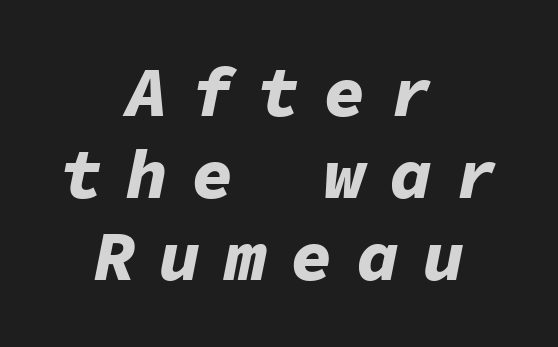
{"italic": "yes", "lean": "right", "slant_degrees": 11, "bold": "yes", "weight": "bold", "width": "normal", "stroke_contrast": "low", "x_height": "medium", "monospaced": "yes", "underline": "no", "align": "center", "line_spacing_ratio": 1.17, "letter_spacing": "wide", "letter_spacing_em": 0.34, "glyph_px": 70}
